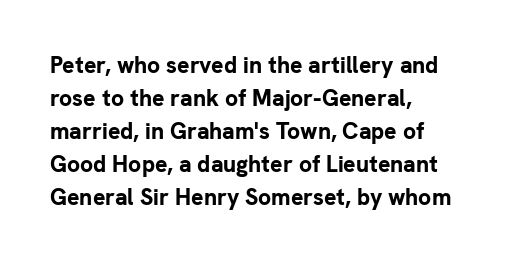
The gaps between neighbouring characters are ordinary and unremarkable. A dark, heavy texture on the line: the type is bold. Leftover space on each line is placed entirely after the last word. Reading down the column, the eye jumps a familiar distance to each next line. This is the regular roman posture of the typeface.
